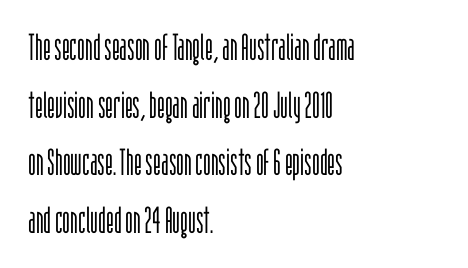
The image shows 37 px light, condensed sans-serif type, upright; set left-aligned, normal line spacing (1.56x), normal letter spacing, not underlined; low stroke contrast and a large x-height.
